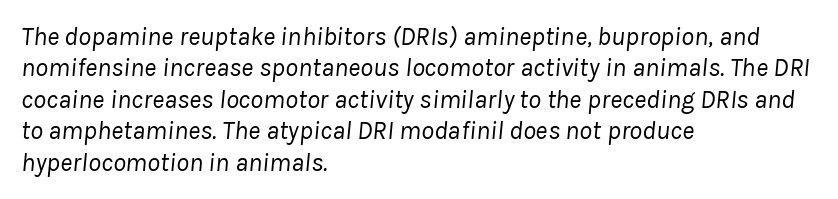
{"italic": "yes", "lean": "right", "slant_degrees": 8, "bold": "no", "underline": "no", "align": "left", "line_spacing_ratio": 1.21, "letter_spacing": "normal", "letter_spacing_em": 0.0, "glyph_px": 26}
